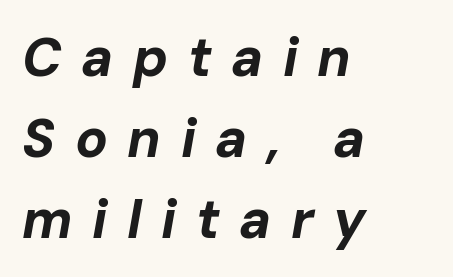
{"italic": "yes", "lean": "right", "slant_degrees": 10, "bold": "yes", "weight": "bold", "width": "normal", "stroke_contrast": "low", "x_height": "medium", "monospaced": "no", "underline": "no", "align": "left", "line_spacing": "normal", "line_spacing_ratio": 1.5, "letter_spacing": "wide", "letter_spacing_em": 0.36, "glyph_px": 54}
